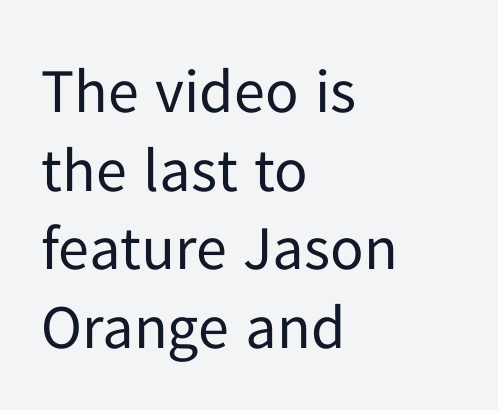
The image shows 62 px regular-weight sans-serif type, upright; set left-aligned, normal line spacing (1.27x), normal letter spacing, not underlined; low stroke contrast and a medium x-height.
